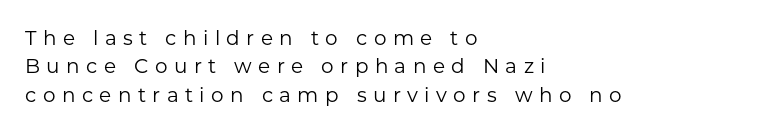
Q: Is the text bold? A: No.
Q: Is the text italic (slanted)? A: No, it is upright.
Q: Is the text underlined? A: No.
Q: How is the paragraph aligned? A: Left-aligned.
Q: Is the spacing between letters normal or unusually wide? A: Unusually wide.
Q: Is the spacing between lines tight, normal or loose? A: Normal.
